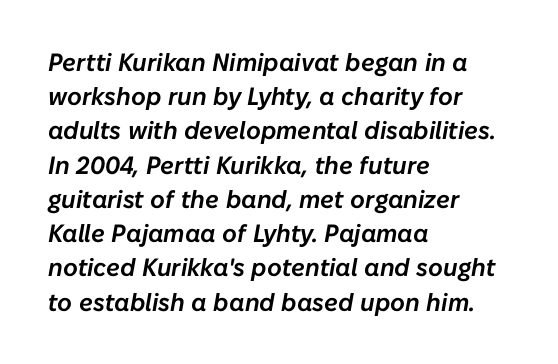
{"italic": "yes", "lean": "right", "slant_degrees": 10, "underline": "no", "align": "left", "line_spacing": "normal", "line_spacing_ratio": 1.37, "letter_spacing": "normal", "letter_spacing_em": 0.0, "glyph_px": 25}
